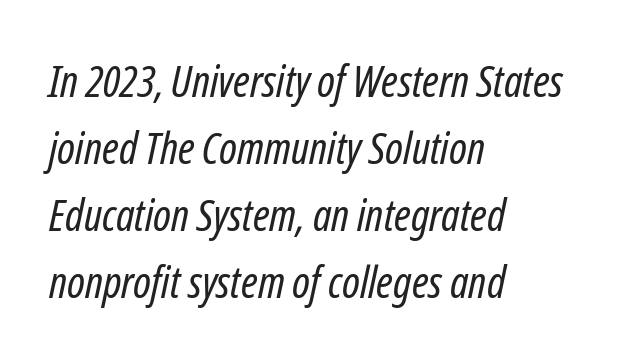
The typesetting does not lean heavy: it is not bold. Check under the words: just untouched page. Regular leading. The rendering uses natural spacing where letterforms have individual widths.
